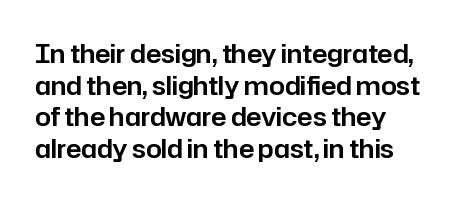
The image shows 25 px text type, upright; set normal line spacing (1.27x), normal letter spacing, not underlined.
